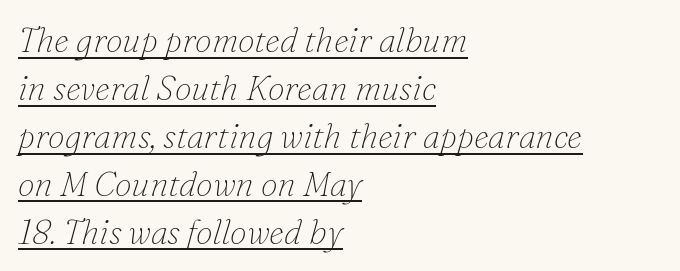
The image shows 34 px thin serif type, italic (leaning right); set left-aligned, normal line spacing (1.41x), normal letter spacing, underlined; low stroke contrast and a small x-height.
